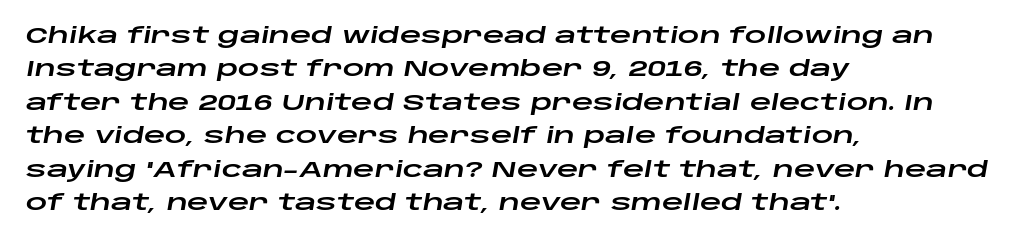
The image shows 21 px text type, italic (leaning right); set left-aligned, normal line spacing (1.59x), normal letter spacing, not underlined.
